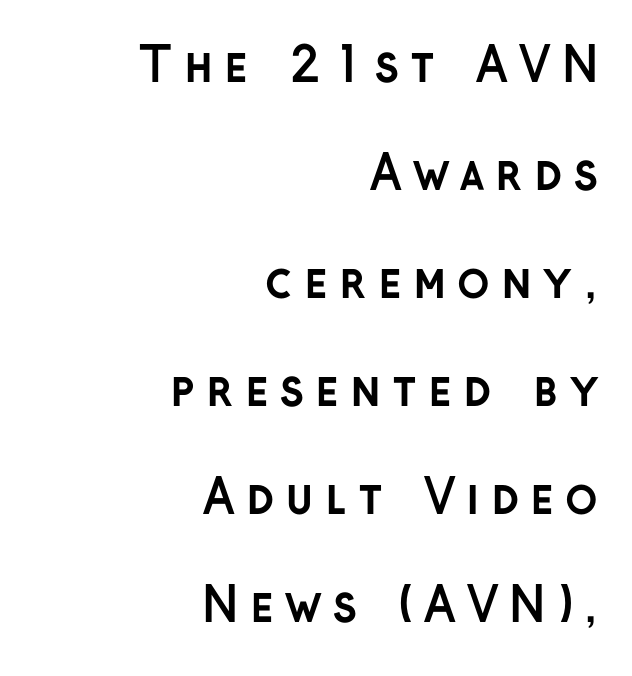
Q: Is the text bold? A: Yes.
Q: Is the text italic (slanted)? A: No, it is upright.
Q: Is the typeface a serif or a sans-serif typeface? A: Sans-serif.
Q: Is the text underlined? A: No.
Q: How is the paragraph aligned? A: Right-aligned.
Q: Is the spacing between letters normal or unusually wide? A: Unusually wide.
Q: Is the spacing between lines tight, normal or loose? A: Loose.
Q: Width (condensed, normal, or wide)? A: Normal.
Q: Stroke contrast? A: Low.
Q: x-height? A: Medium.
Q: Monospaced? A: No.
